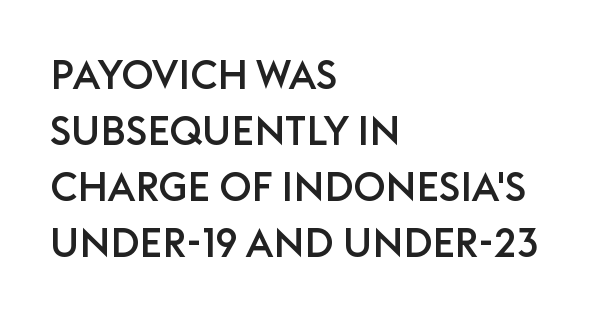
Q: Is the text italic (slanted)? A: No, it is upright.
Q: Is the typeface a serif or a sans-serif typeface? A: Sans-serif.
Q: Is the text underlined? A: No.
Q: How is the paragraph aligned? A: Left-aligned.
Q: Is the spacing between letters normal or unusually wide? A: Normal.
Q: Is the spacing between lines tight, normal or loose? A: Normal.
Q: Width (condensed, normal, or wide)? A: Normal.
Q: Stroke contrast? A: Low.
Q: x-height? A: Large.
Q: Monospaced? A: No.
